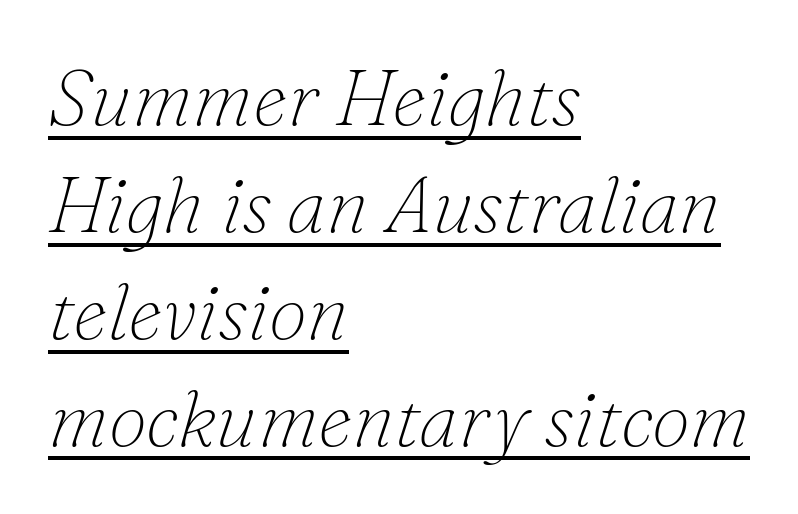
Is there an underline? Yes — a line sits under the letters. The text was rendered using a seriffed face with decorative stroke endings. Think of a printed novel: that variable character pitch is what you see here. How are the letters spaced? Ordinarily, with no added tracking. Visually the block forms a straight wall on the left and a jagged coastline on the right. Posture: slanted.
